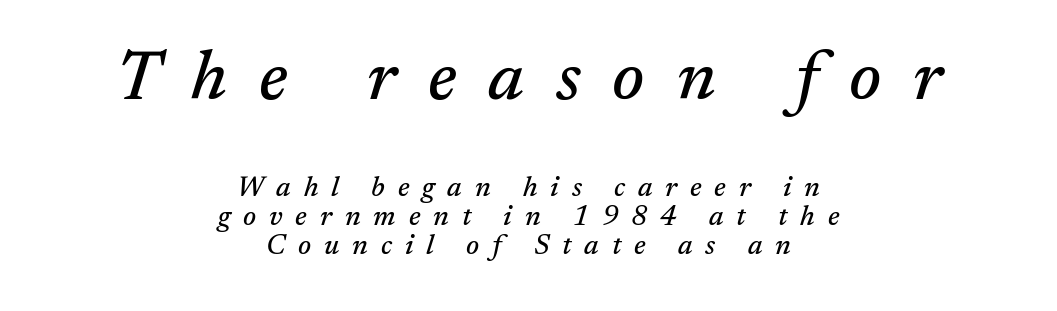
Is there much room between lines? No — they nearly touch. Old-style or modern, the face here clearly has serifs. The passage shown is typed in a proportional face where columns would drift. Type without underlining.
